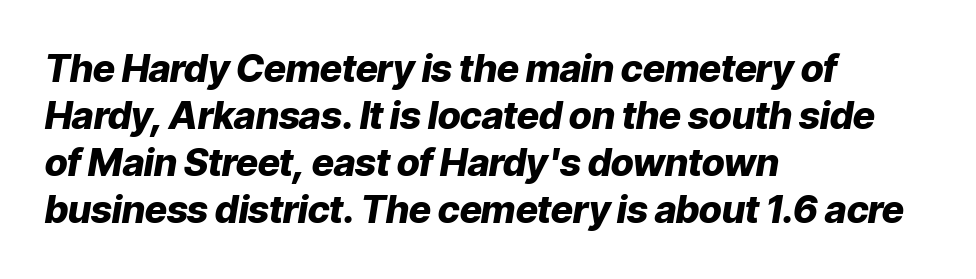
Q: Is the text bold? A: Yes.
Q: Is the text italic (slanted)? A: Yes, it leans right by about 9 degrees.
Q: Is the text underlined? A: No.
Q: How is the paragraph aligned? A: Left-aligned.
Q: Is the spacing between letters normal or unusually wide? A: Normal.
Q: Width (condensed, normal, or wide)? A: Normal.
Q: Stroke contrast? A: Low.
Q: x-height? A: Medium.
Q: Monospaced? A: No.
